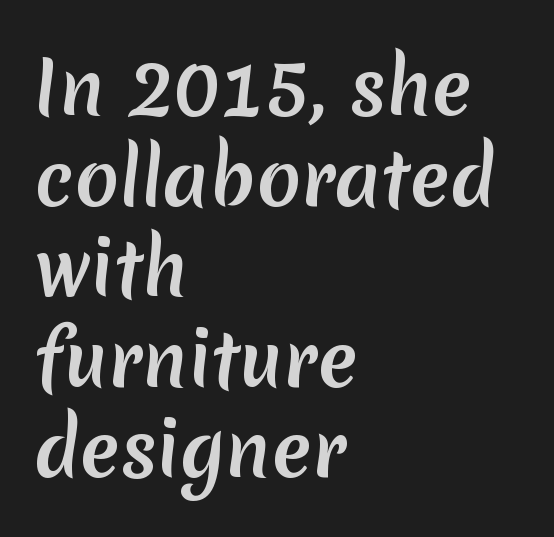
{"serif": "no", "width": "normal", "stroke_contrast": "medium", "x_height": "medium", "monospaced": "no", "underline": "no", "align": "left", "line_spacing_ratio": 1.24, "letter_spacing": "normal", "letter_spacing_em": 0.0, "glyph_px": 73}
